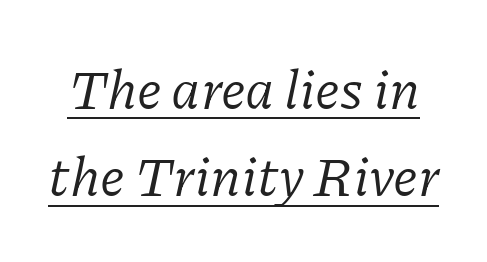
{"serif": "yes", "italic": "yes", "lean": "right", "slant_degrees": 11, "bold": "no", "weight": "regular", "width": "normal", "stroke_contrast": "low", "x_height": "medium", "monospaced": "no", "underline": "yes", "line_spacing": "normal", "line_spacing_ratio": 1.59, "letter_spacing": "normal", "letter_spacing_em": 0.0, "glyph_px": 55}
